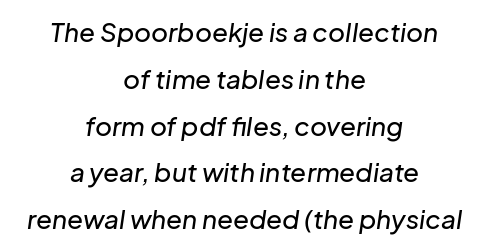
{"italic": "yes", "lean": "right", "slant_degrees": 8, "underline": "no", "align": "center", "line_spacing_ratio": 1.8, "letter_spacing": "normal", "letter_spacing_em": 0.0, "glyph_px": 26}
